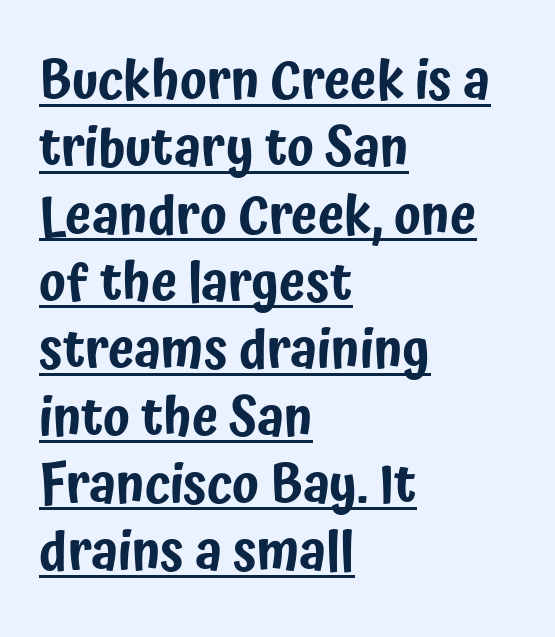
Q: Is the text italic (slanted)? A: No, it is upright.
Q: Is the typeface a serif or a sans-serif typeface? A: Sans-serif.
Q: Is the text underlined? A: Yes.
Q: How is the paragraph aligned? A: Left-aligned.
Q: Is the spacing between letters normal or unusually wide? A: Normal.
Q: Is the spacing between lines tight, normal or loose? A: Normal.
Q: Width (condensed, normal, or wide)? A: Condensed.
Q: Stroke contrast? A: Low.
Q: x-height? A: Medium.
Q: Monospaced? A: No.
